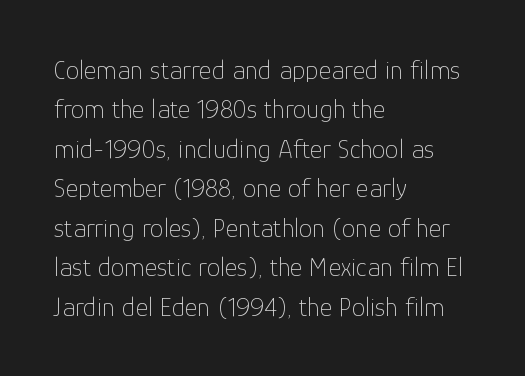
{"italic": "no", "bold": "no", "underline": "no", "align": "left", "line_spacing": "normal", "line_spacing_ratio": 1.46, "letter_spacing": "normal", "letter_spacing_em": 0.0, "glyph_px": 27}
